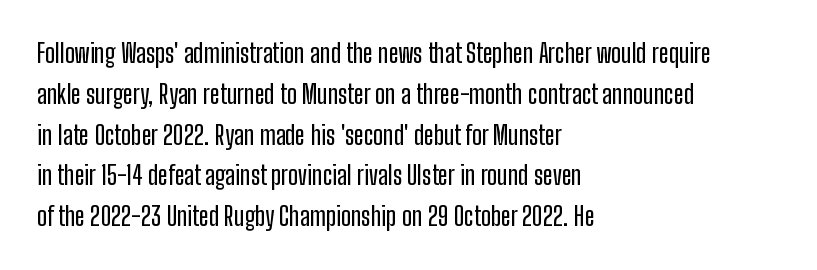
Q: Is the text italic (slanted)? A: No, it is upright.
Q: Is the text underlined? A: No.
Q: How is the paragraph aligned? A: Left-aligned.
Q: Is the spacing between letters normal or unusually wide? A: Normal.
Q: Is the spacing between lines tight, normal or loose? A: Normal.
